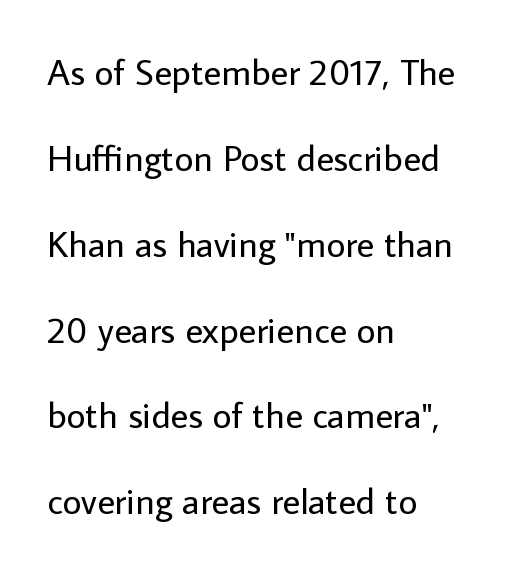
The image shows 37 px regular-weight sans-serif type, upright; set left-aligned, loose line spacing (2.32x), normal letter spacing, not underlined; low stroke contrast and a medium x-height.
